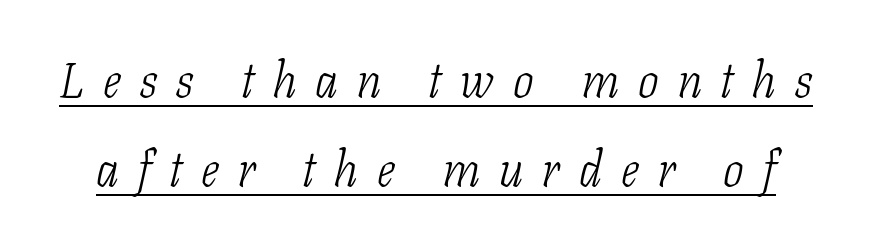
The image shows 49 px light, condensed serif type, italic (leaning right); set line spacing 1.82x, unusually wide letter spacing (+0.39 em), underlined; low stroke contrast and a medium x-height.
